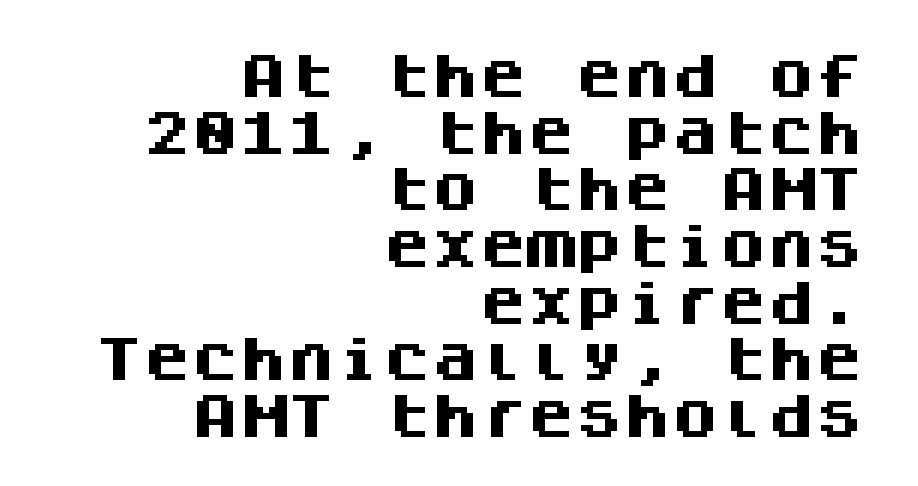
The image shows 48 px heavy sans-serif type, upright, monospaced; set right-aligned, line spacing 1.18x, normal letter spacing, not underlined; medium stroke contrast and a large x-height.
